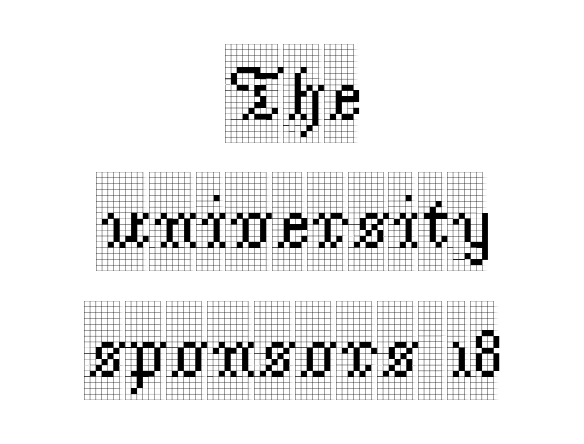
Varying glyph widths throughout — classic text-font behaviour. Does extra space separate the letters? No, they use regular spacing. Honestly, there is no underline to notice here at all. Observe the serifs anchoring each vertical stroke in this sample.
